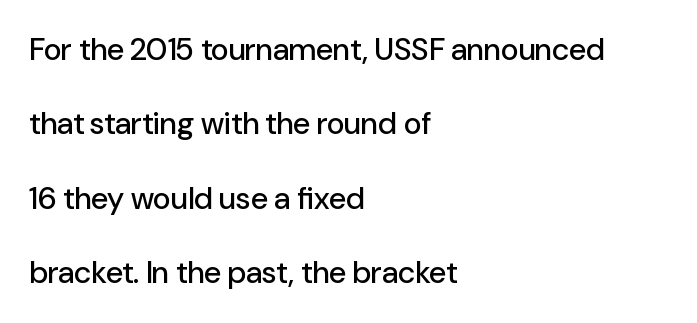
{"serif": "no", "italic": "no", "width": "normal", "stroke_contrast": "low", "x_height": "medium", "monospaced": "no", "underline": "no", "align": "left", "line_spacing": "loose", "line_spacing_ratio": 2.4, "letter_spacing": "normal", "letter_spacing_em": 0.0, "glyph_px": 31}
